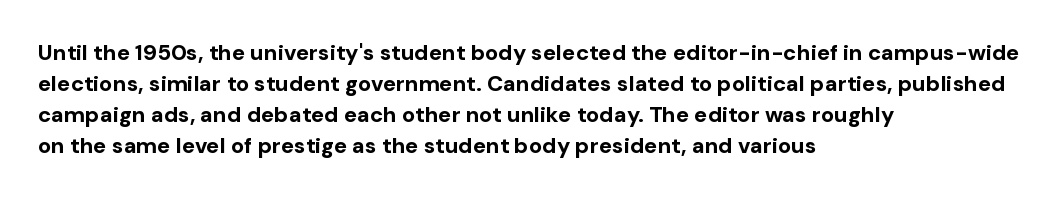
Ordinary non-slanted type is in use. The space between consecutive lines is moderate. The strokes are fattened all the way to bold. No extra tracking has been applied to these lines. Quick note: underline off. The typesetter chose a ragged-right arrangement here.
